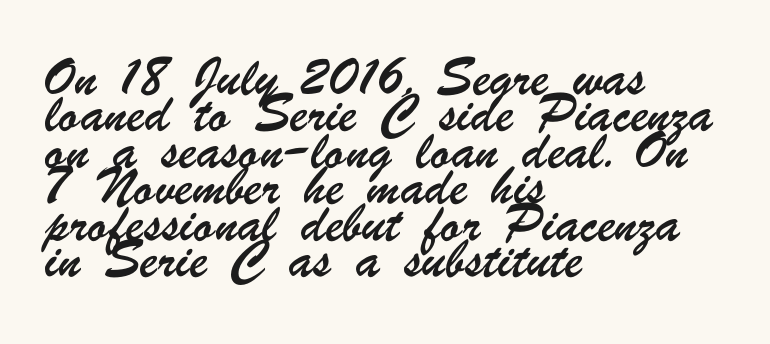
Q: Is the text underlined? A: No.
Q: How is the paragraph aligned? A: Left-aligned.
Q: Is the spacing between letters normal or unusually wide? A: Normal.
Q: Is the spacing between lines tight, normal or loose? A: Normal.
